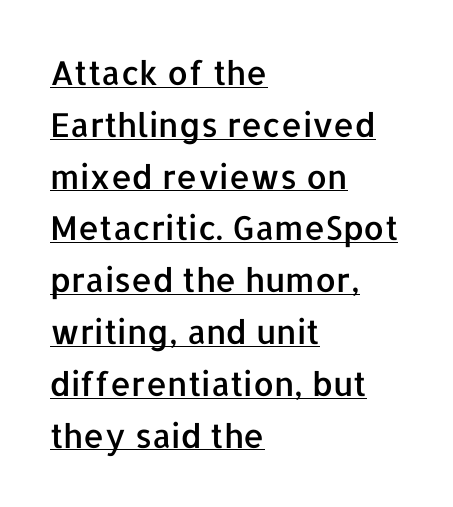
The image shows 33 px sans-serif type, upright; set left-aligned, normal line spacing (1.57x), normal letter spacing, underlined; low stroke contrast and a medium x-height.
